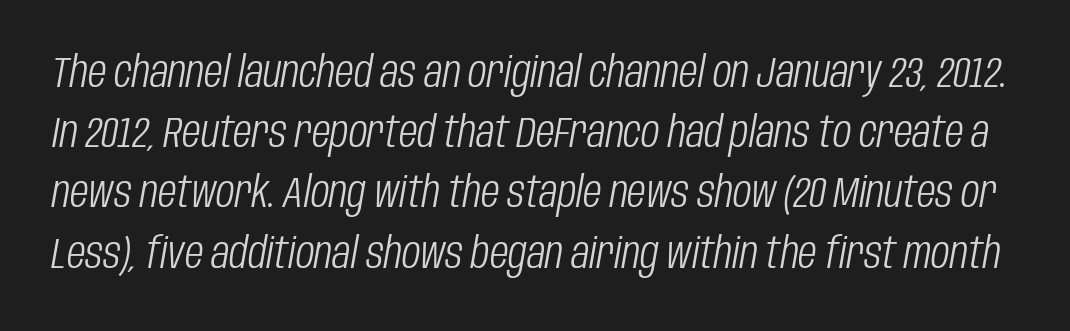
The image shows 43 px light, condensed type, italic (leaning right); set normal line spacing (1.4x), normal letter spacing, not underlined; low stroke contrast and a large x-height.
